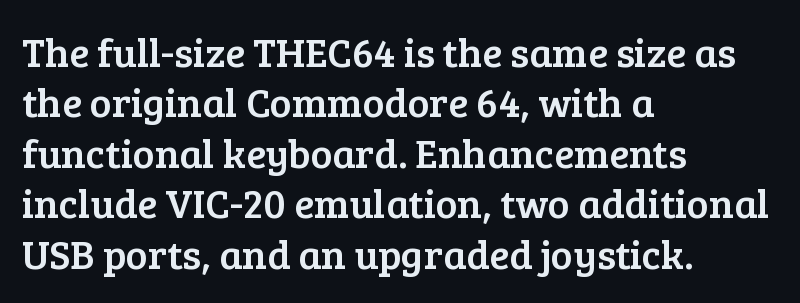
Q: Is the text italic (slanted)? A: No, it is upright.
Q: Is the typeface a serif or a sans-serif typeface? A: Serif.
Q: Is the text underlined? A: No.
Q: How is the paragraph aligned? A: Left-aligned.
Q: Is the spacing between letters normal or unusually wide? A: Normal.
Q: Width (condensed, normal, or wide)? A: Normal.
Q: Stroke contrast? A: Low.
Q: x-height? A: Medium.
Q: Monospaced? A: No.
